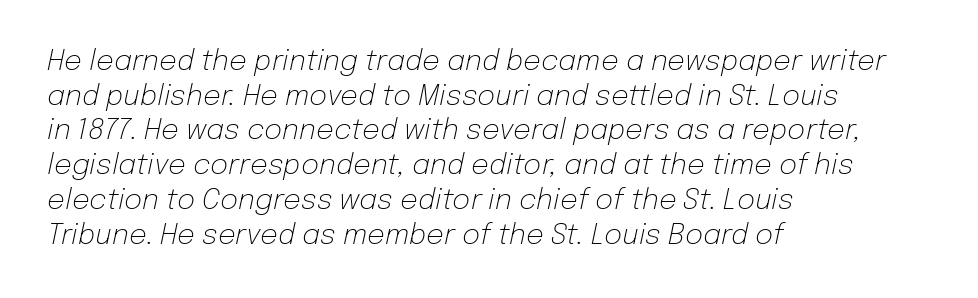
Q: Is the text bold? A: No.
Q: Is the text italic (slanted)? A: Yes, it leans right by about 12 degrees.
Q: Is the text underlined? A: No.
Q: How is the paragraph aligned? A: Left-aligned.
Q: Is the spacing between letters normal or unusually wide? A: Normal.
Q: Width (condensed, normal, or wide)? A: Normal.
Q: Stroke contrast? A: Low.
Q: x-height? A: Medium.
Q: Monospaced? A: No.
